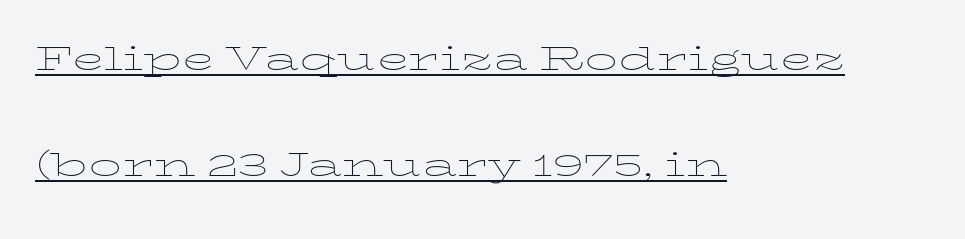
These lines are set flush left with a ragged right edge. Does the lettering tilt? It doesn't — this is upright. You could not count columns in this text — the font is proportionally spaced. The strokes carry an ordinary text weight at most. The face used here is rendered with its standard letterfit. The passage shown stacks its lines with a broad gap.
